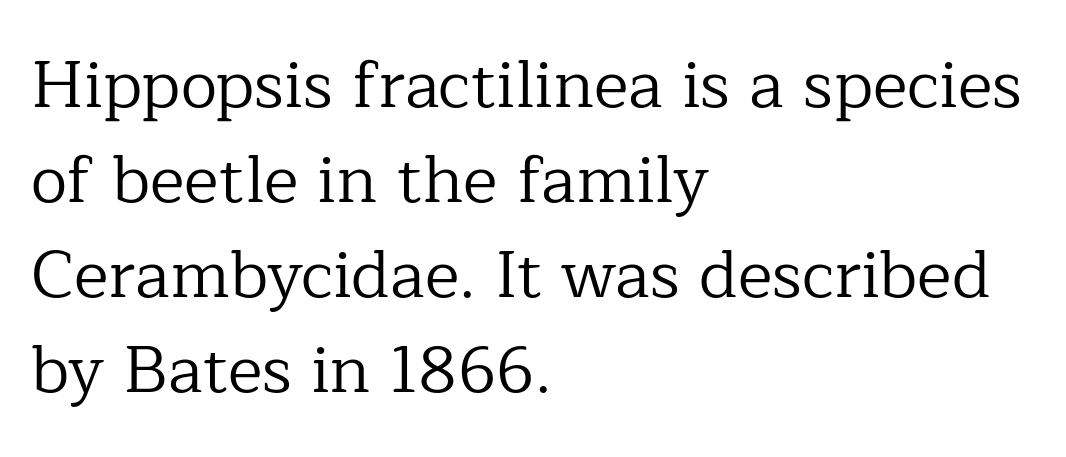
Q: Is the text bold? A: No.
Q: Is the text italic (slanted)? A: No, it is upright.
Q: Is the typeface a serif or a sans-serif typeface? A: Serif.
Q: Is the text underlined? A: No.
Q: How is the paragraph aligned? A: Left-aligned.
Q: Is the spacing between letters normal or unusually wide? A: Normal.
Q: Is the spacing between lines tight, normal or loose? A: Normal.
Q: Width (condensed, normal, or wide)? A: Normal.
Q: Stroke contrast? A: Low.
Q: x-height? A: Medium.
Q: Monospaced? A: No.
